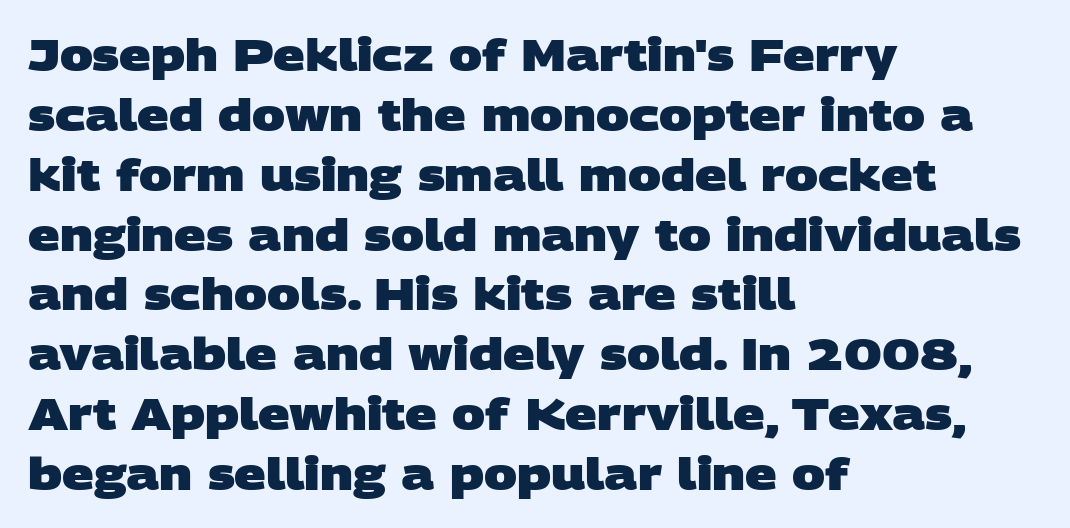
Q: Is the text bold? A: Yes.
Q: Is the typeface a serif or a sans-serif typeface? A: Sans-serif.
Q: Is the text underlined? A: No.
Q: How is the paragraph aligned? A: Left-aligned.
Q: Is the spacing between letters normal or unusually wide? A: Normal.
Q: Is the spacing between lines tight, normal or loose? A: Normal.
Q: Width (condensed, normal, or wide)? A: Wide.
Q: Stroke contrast? A: Low.
Q: x-height? A: Large.
Q: Monospaced? A: No.
